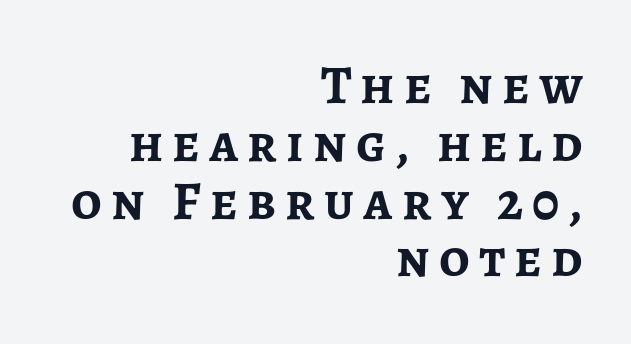
{"serif": "no", "italic": "no", "bold": "yes", "weight": "semibold", "width": "normal", "stroke_contrast": "low", "x_height": "medium", "monospaced": "no", "underline": "no", "align": "right", "line_spacing": "tight", "line_spacing_ratio": 1.07, "glyph_px": 54}
